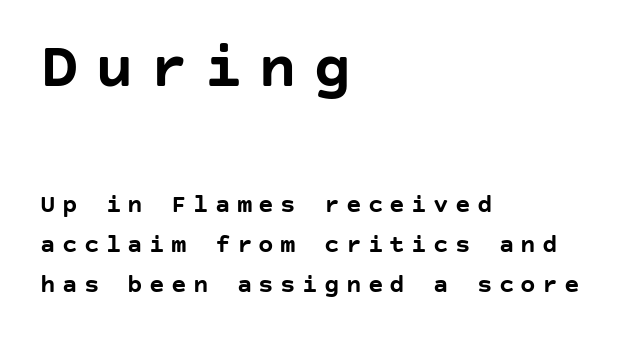
{"serif": "no", "italic": "no", "bold": "yes", "weight": "semibold", "width": "normal", "stroke_contrast": "low", "x_height": "large", "underline": "no", "align": "left", "line_spacing": "normal", "line_spacing_ratio": 1.55, "letter_spacing": "wide", "letter_spacing_em": 0.24, "larger_block": "first", "size_ratio": 2.5, "glyph_px": 65}
